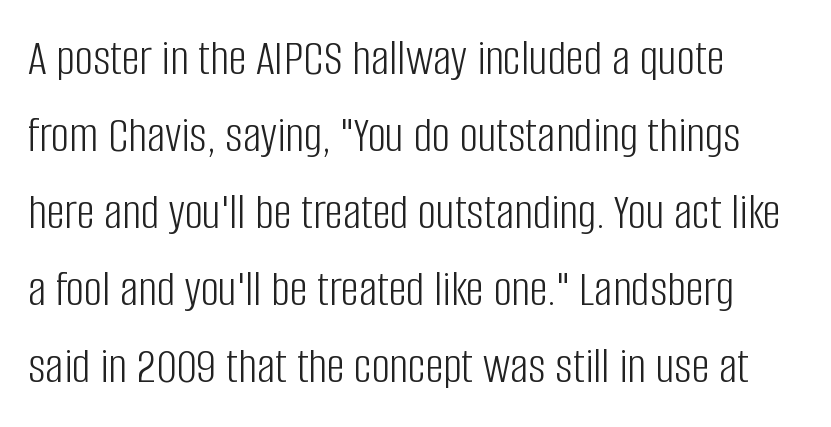
{"serif": "no", "italic": "no", "bold": "no", "weight": "light", "width": "condensed", "stroke_contrast": "low", "x_height": "large", "monospaced": "no", "underline": "no", "align": "left", "line_spacing": "normal", "line_spacing_ratio": 1.51, "letter_spacing": "normal", "letter_spacing_em": 0.0, "glyph_px": 51}
